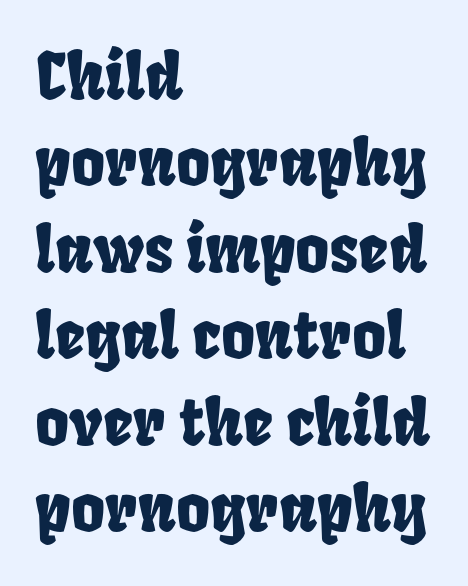
Does extra space separate the letters? No, they use regular spacing. The strip under each line holds only bare page. The passage shown is typed in a proportional face where columns would drift. Rows of type keep a routine distance in the vertical direction.
